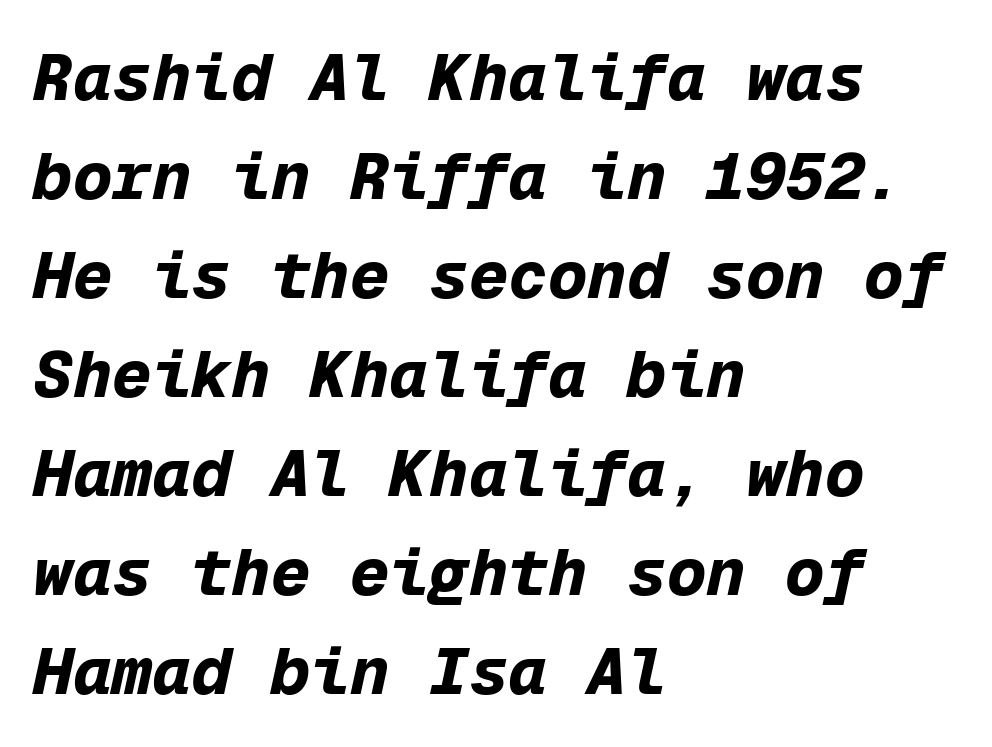
Q: Is the text bold? A: Yes.
Q: Is the text italic (slanted)? A: Yes, it leans right by about 12 degrees.
Q: Is the text underlined? A: No.
Q: How is the paragraph aligned? A: Left-aligned.
Q: Is the spacing between letters normal or unusually wide? A: Normal.
Q: Is the spacing between lines tight, normal or loose? A: Normal.
Q: Width (condensed, normal, or wide)? A: Normal.
Q: Stroke contrast? A: Low.
Q: x-height? A: Medium.
Q: Monospaced? A: Yes.
